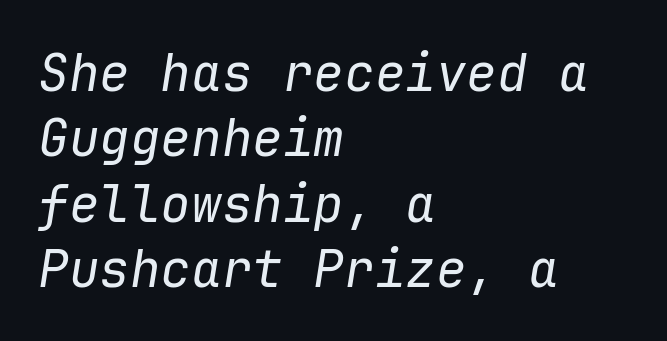
The image shows 51 px regular-weight type, italic (leaning right), monospaced; set left-aligned, normal line spacing (1.28x), normal letter spacing, not underlined; low stroke contrast and a medium x-height.
